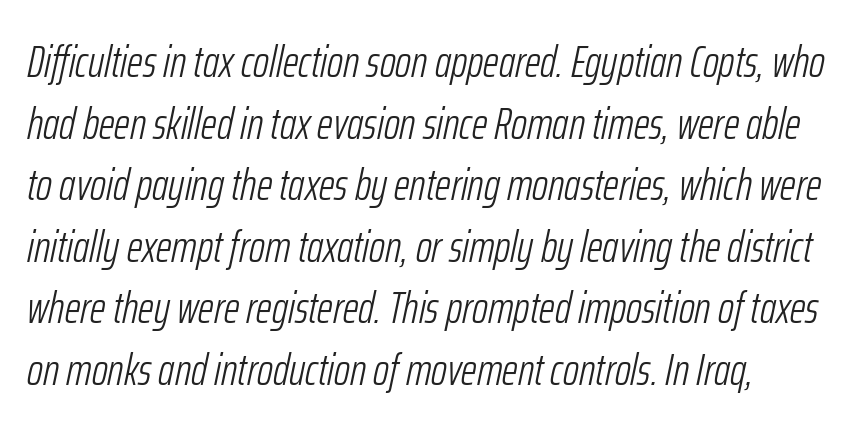
Heaviness? Minimal to ordinary, like unemphasized prose. The lettering tilts uniformly, giving the passage an italic look. Interline gaps are of average width in this sample. The zone under the glyphs is completely vacant. The passage shown is typed in a proportional face where columns would drift. No extra tracking has been applied to these lines.
